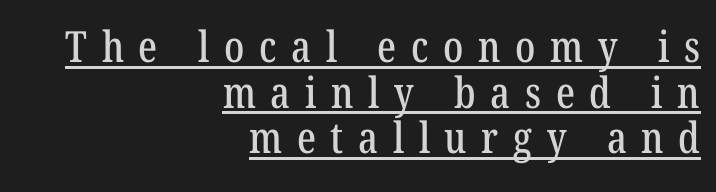
{"serif": "yes", "width": "condensed", "stroke_contrast": "low", "x_height": "medium", "monospaced": "no", "underline": "yes", "align": "right", "line_spacing": "tight", "line_spacing_ratio": 1.06, "letter_spacing": "wide", "letter_spacing_em": 0.34, "glyph_px": 43}
